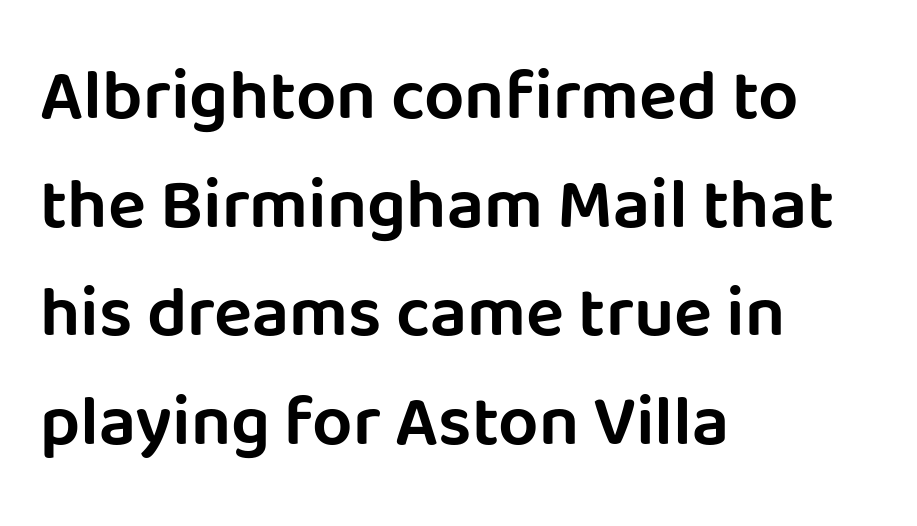
The image shows 71 px sans-serif type, upright; set left-aligned, normal line spacing (1.53x), normal letter spacing, not underlined; low stroke contrast and a large x-height.
